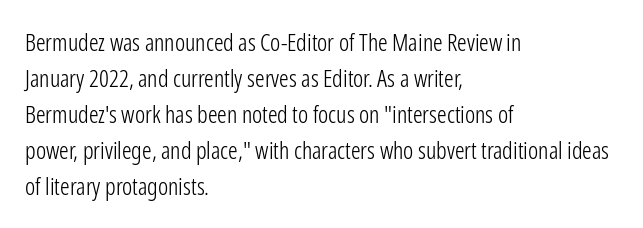
{"italic": "no", "bold": "no", "underline": "no", "align": "left", "line_spacing": "normal", "line_spacing_ratio": 1.5, "letter_spacing": "normal", "letter_spacing_em": 0.0, "glyph_px": 24}
